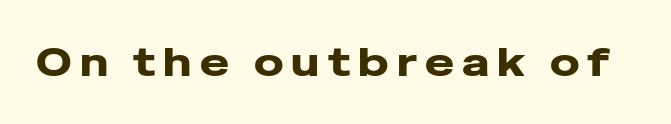
Q: Is the text bold? A: Yes.
Q: Is the text italic (slanted)? A: No, it is upright.
Q: Is the typeface a serif or a sans-serif typeface? A: Sans-serif.
Q: Is the text underlined? A: No.
Q: Is the spacing between letters normal or unusually wide? A: Unusually wide.
Q: Width (condensed, normal, or wide)? A: Wide.
Q: Stroke contrast? A: Low.
Q: x-height? A: Medium.
Q: Monospaced? A: No.
